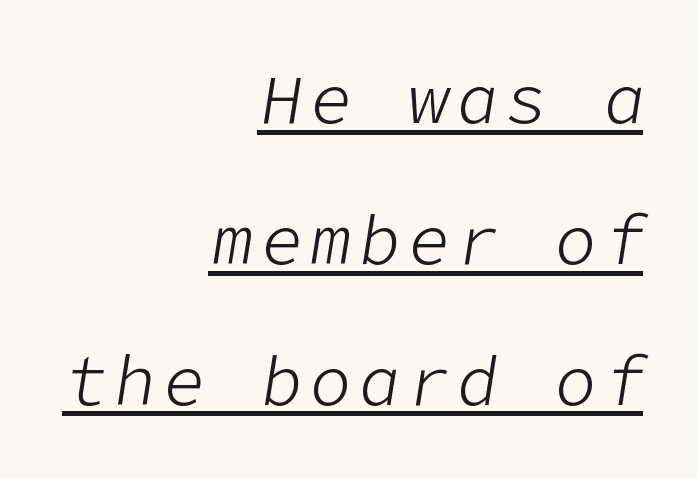
The image shows 69 px light type, italic (leaning right); set right-aligned, loose line spacing (2.04x), underlined; low stroke contrast and a medium x-height.
